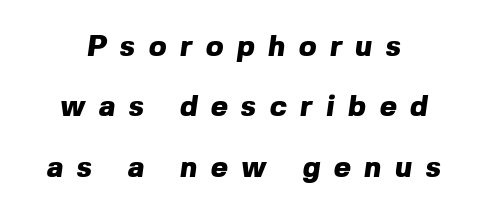
Characters follow at a spacing far wider than the type designer built in. Look at the bottom of the vertical strokes: they stop flat, with no serifs. Quick note: underline off. This block would shrink considerably if given ordinary leading; it's expanded now. Look at the stroke-to-counter ratio: heavy, a bold.
